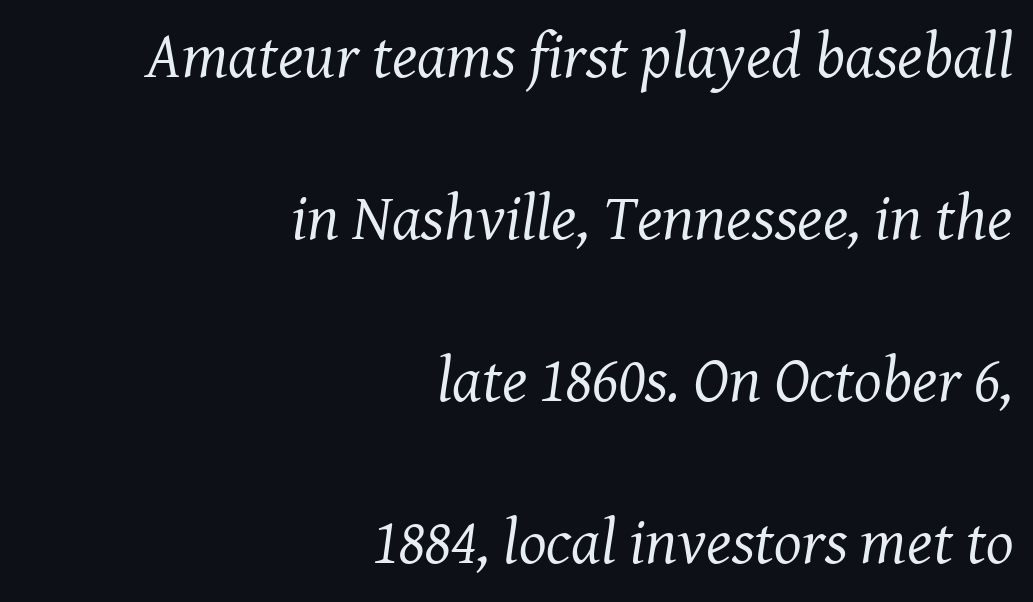
{"serif": "yes", "italic": "yes", "lean": "right", "slant_degrees": 8, "bold": "no", "weight": "regular", "width": "normal", "stroke_contrast": "medium", "x_height": "medium", "monospaced": "no", "underline": "no", "align": "right", "line_spacing": "loose", "line_spacing_ratio": 2.49, "letter_spacing": "normal", "letter_spacing_em": 0.0, "glyph_px": 65}
